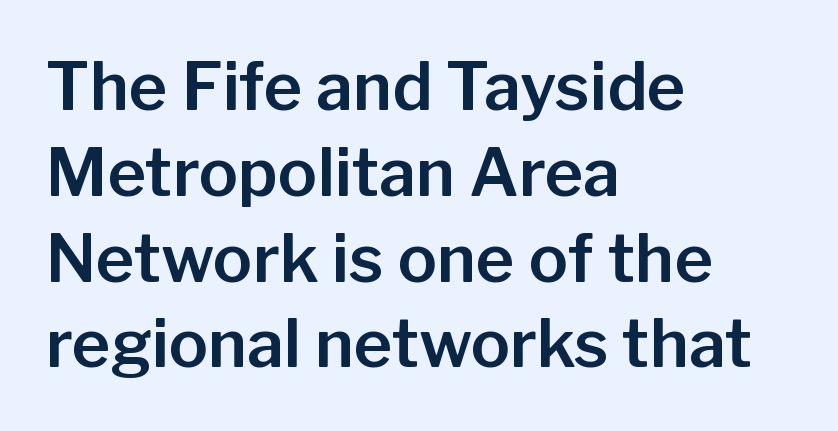
Q: Is the text italic (slanted)? A: No, it is upright.
Q: Is the typeface a serif or a sans-serif typeface? A: Sans-serif.
Q: Is the text underlined? A: No.
Q: How is the paragraph aligned? A: Left-aligned.
Q: Is the spacing between letters normal or unusually wide? A: Normal.
Q: Is the spacing between lines tight, normal or loose? A: Normal.
Q: Width (condensed, normal, or wide)? A: Normal.
Q: Stroke contrast? A: Low.
Q: x-height? A: Medium.
Q: Monospaced? A: No.
